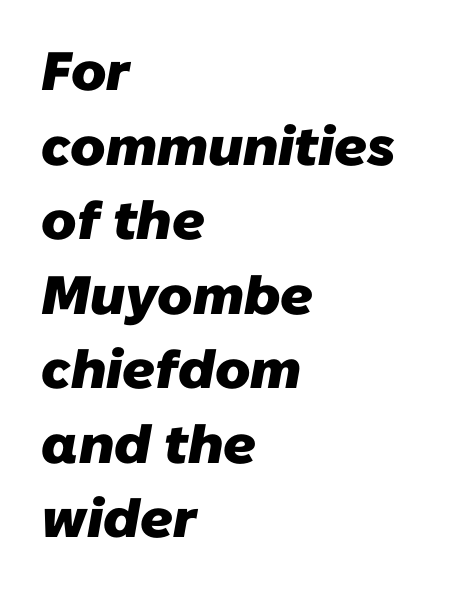
{"serif": "no", "bold": "yes", "weight": "heavy", "width": "normal", "stroke_contrast": "low", "x_height": "medium", "monospaced": "no", "underline": "no", "align": "left", "line_spacing": "normal", "line_spacing_ratio": 1.38, "letter_spacing": "normal", "letter_spacing_em": 0.0, "glyph_px": 54}
